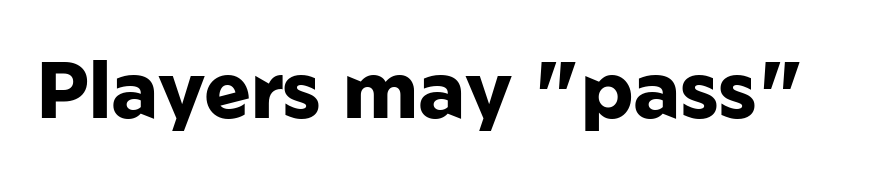
The image shows 79 px heavy sans-serif type, upright; set normal letter spacing, not underlined; low stroke contrast and a medium x-height.
